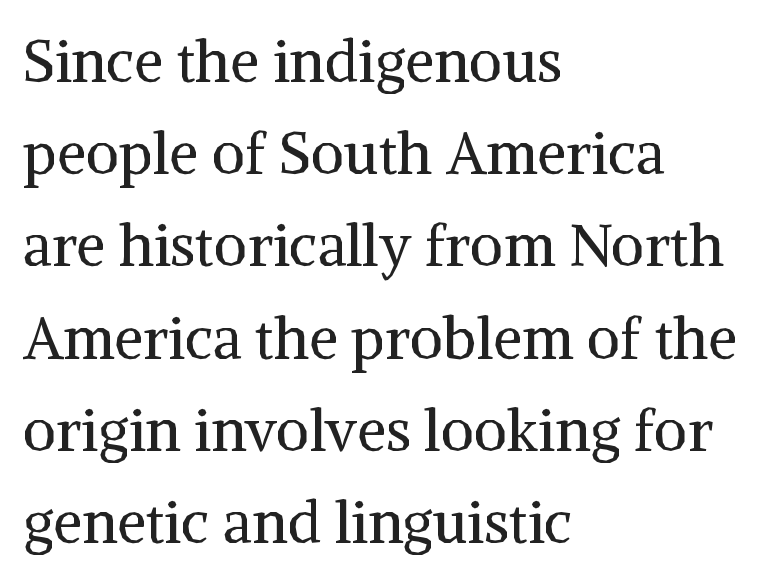
Q: Is the text bold? A: No.
Q: Is the text italic (slanted)? A: No, it is upright.
Q: Is the typeface a serif or a sans-serif typeface? A: Serif.
Q: Is the text underlined? A: No.
Q: How is the paragraph aligned? A: Left-aligned.
Q: Is the spacing between letters normal or unusually wide? A: Normal.
Q: Is the spacing between lines tight, normal or loose? A: Normal.
Q: Width (condensed, normal, or wide)? A: Normal.
Q: Stroke contrast? A: Medium.
Q: x-height? A: Medium.
Q: Monospaced? A: No.
